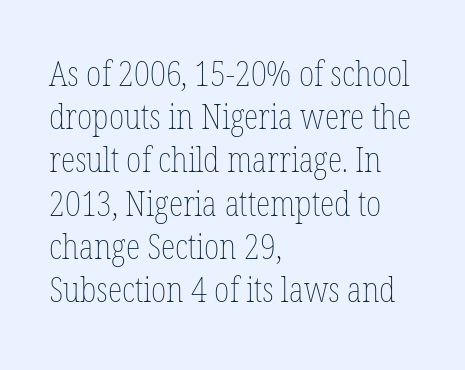
Q: Is the text bold? A: No.
Q: Is the text italic (slanted)? A: No, it is upright.
Q: Is the text underlined? A: No.
Q: How is the paragraph aligned? A: Left-aligned.
Q: Is the spacing between letters normal or unusually wide? A: Normal.
Q: Is the spacing between lines tight, normal or loose? A: Normal.
Q: Width (condensed, normal, or wide)? A: Condensed.
Q: Stroke contrast? A: Low.
Q: x-height? A: Medium.
Q: Monospaced? A: No.
